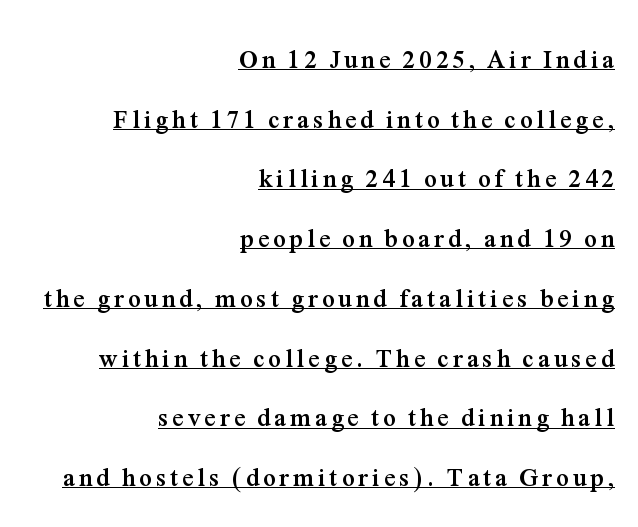
{"italic": "no", "bold": "yes", "underline": "yes", "align": "right", "line_spacing": "loose", "line_spacing_ratio": 2.39, "glyph_px": 25}
